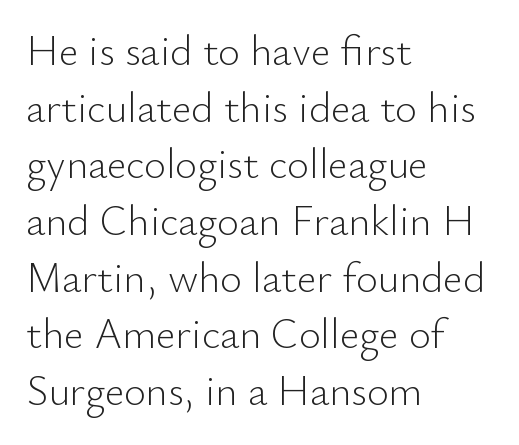
Q: Is the text bold? A: No.
Q: Is the text italic (slanted)? A: No, it is upright.
Q: Is the typeface a serif or a sans-serif typeface? A: Sans-serif.
Q: Is the text underlined? A: No.
Q: How is the paragraph aligned? A: Left-aligned.
Q: Is the spacing between letters normal or unusually wide? A: Normal.
Q: Is the spacing between lines tight, normal or loose? A: Normal.
Q: Width (condensed, normal, or wide)? A: Normal.
Q: Stroke contrast? A: Low.
Q: x-height? A: Small.
Q: Monospaced? A: No.
